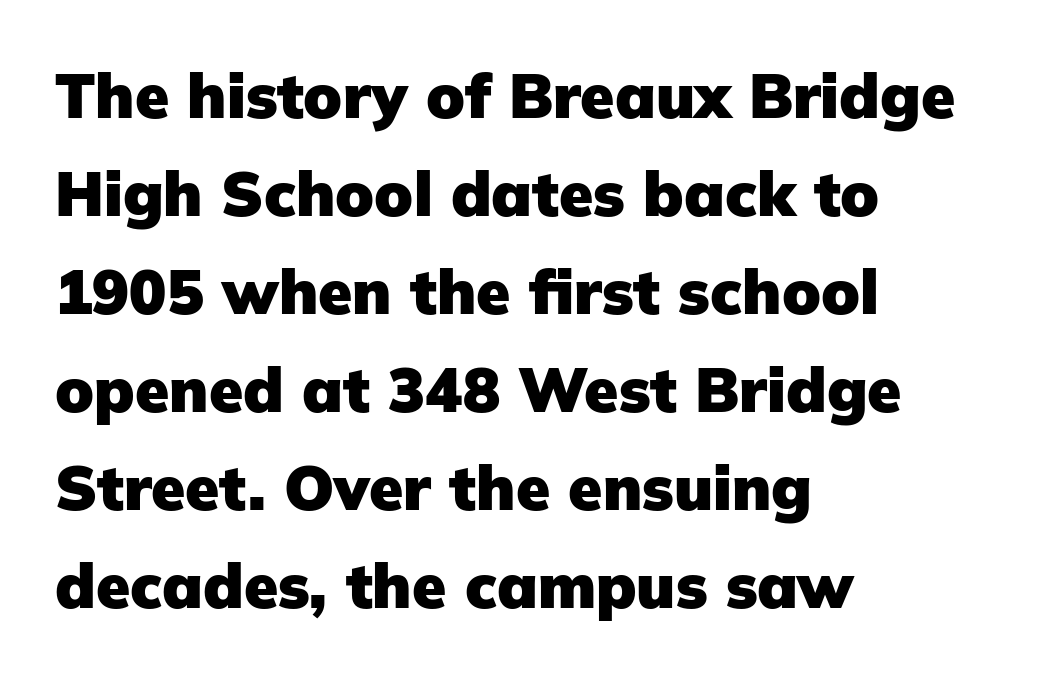
Q: Is the text bold? A: Yes.
Q: Is the text italic (slanted)? A: No, it is upright.
Q: Is the typeface a serif or a sans-serif typeface? A: Sans-serif.
Q: Is the text underlined? A: No.
Q: How is the paragraph aligned? A: Left-aligned.
Q: Is the spacing between letters normal or unusually wide? A: Normal.
Q: Is the spacing between lines tight, normal or loose? A: Normal.
Q: Width (condensed, normal, or wide)? A: Normal.
Q: Stroke contrast? A: Low.
Q: x-height? A: Medium.
Q: Monospaced? A: No.
